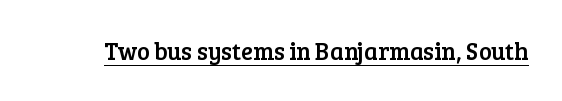
The image shows 24 px text type, upright; set normal letter spacing, underlined.
